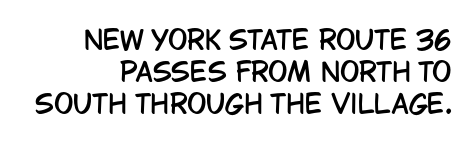
The image shows 26 px text type, upright; set right-aligned, line spacing 1.24x, normal letter spacing, not underlined.
